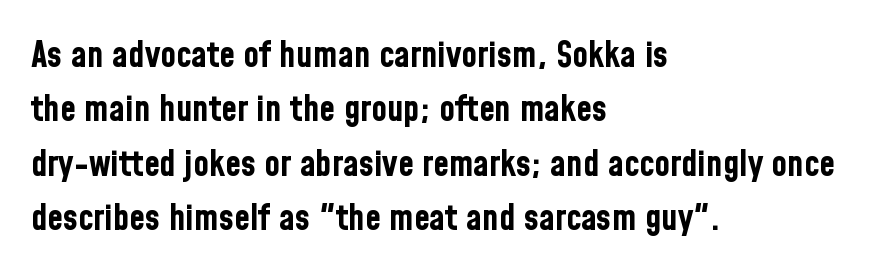
Tracking here is standard; glyphs follow each other at the usual distance. You could not count columns in this text — the font is proportionally spaced. The compositor pushed each line to the left boundary. Vertical strokes here are truly vertical. How would I describe the line gaps? Plain and ordinary.
